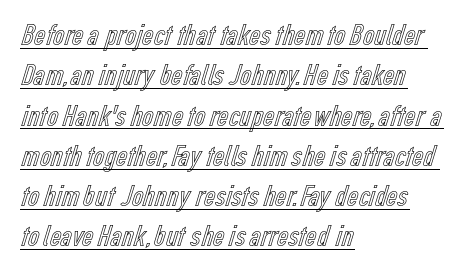
The rendering uses the underline text-decoration. Spacing verdict: proportional, widths tailored to each character. Casual observation: everything's shoved over to the left. Baseline-to-baseline distance is the conventional proportion of letter height.
